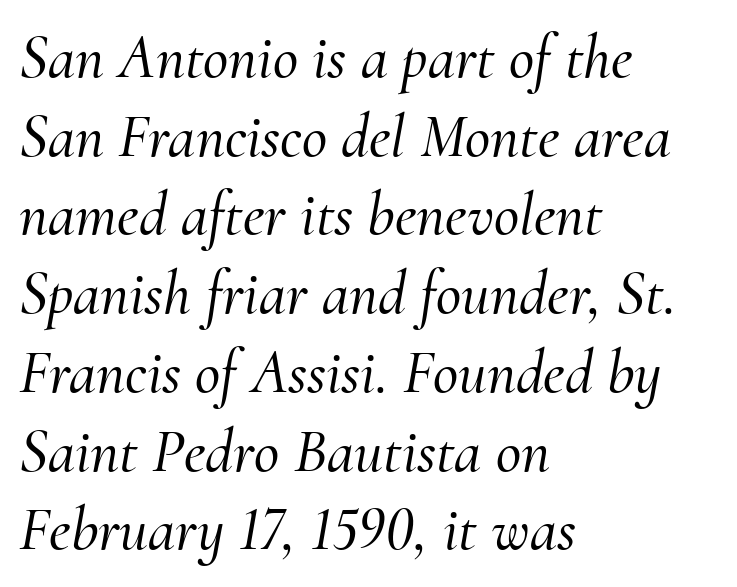
Horizontal bands of white between lines are of average thickness. Slanted lettering throughout. There is no visible air inserted between adjacent glyphs. Descender tails drop into unmarked territory. This rendering uses left alignment, leaving the right contour irregular. Varying glyph widths throughout — classic text-font behaviour.
